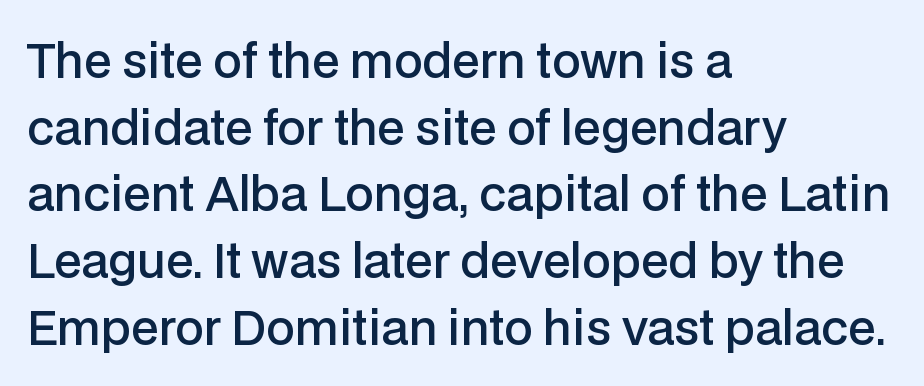
Q: Is the text bold? A: Semi-bold.
Q: Is the text italic (slanted)? A: No, it is upright.
Q: Is the typeface a serif or a sans-serif typeface? A: Sans-serif.
Q: Is the text underlined? A: No.
Q: How is the paragraph aligned? A: Left-aligned.
Q: Is the spacing between letters normal or unusually wide? A: Normal.
Q: Is the spacing between lines tight, normal or loose? A: Normal.
Q: Width (condensed, normal, or wide)? A: Normal.
Q: Stroke contrast? A: Low.
Q: x-height? A: Medium.
Q: Monospaced? A: No.
